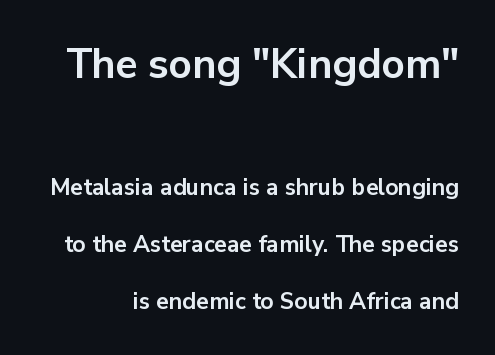
Q: Is the text bold? A: Yes.
Q: Is the text italic (slanted)? A: No, it is upright.
Q: Is the typeface a serif or a sans-serif typeface? A: Sans-serif.
Q: Is the text underlined? A: No.
Q: Is the spacing between letters normal or unusually wide? A: Normal.
Q: Is the spacing between lines tight, normal or loose? A: Loose.
Q: Which block of text is set in a larger size, the first (top) or the second (bottom)? A: The first (top) one.
Q: Width (condensed, normal, or wide)? A: Normal.
Q: Stroke contrast? A: Low.
Q: x-height? A: Medium.
Q: Monospaced? A: No.
